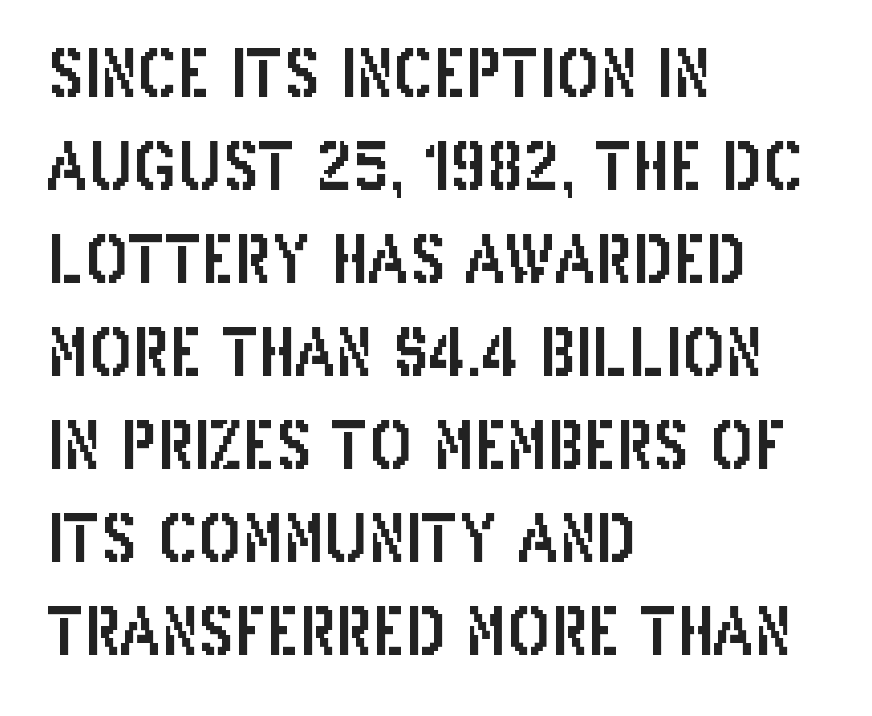
The image shows 65 px condensed sans-serif type, upright; set left-aligned, normal line spacing (1.43x), normal letter spacing, not underlined; low stroke contrast and a large x-height.
